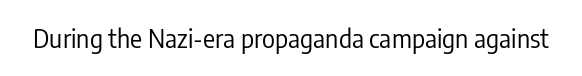
The image shows 25 px text type, upright; set normal letter spacing, not underlined.
